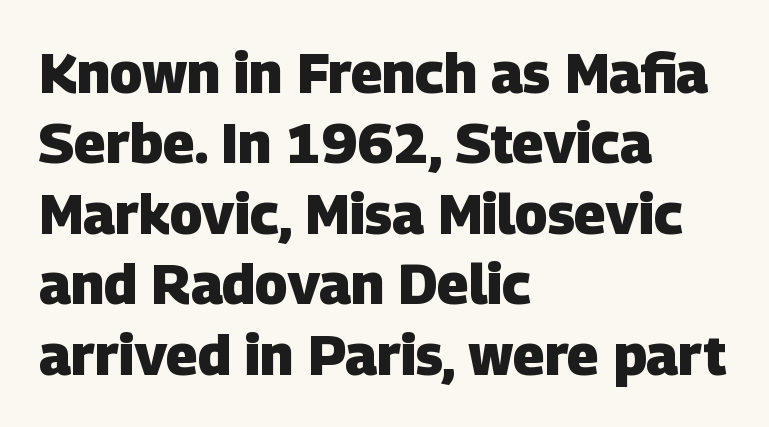
{"serif": "no", "bold": "yes", "weight": "heavy", "width": "normal", "stroke_contrast": "low", "x_height": "large", "monospaced": "no", "underline": "no", "align": "left", "line_spacing": "normal", "line_spacing_ratio": 1.28, "letter_spacing": "normal", "letter_spacing_em": 0.0, "glyph_px": 55}
